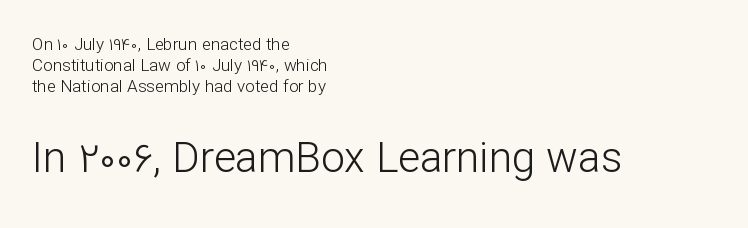
These lines are composed in type without serifs. The gaps between neighbouring characters are ordinary and unremarkable. Italic? Not at all — the glyphs are vertical. Decoration check: the copy has no underline. Between these two stacked blocks, the lower one wins on size.
